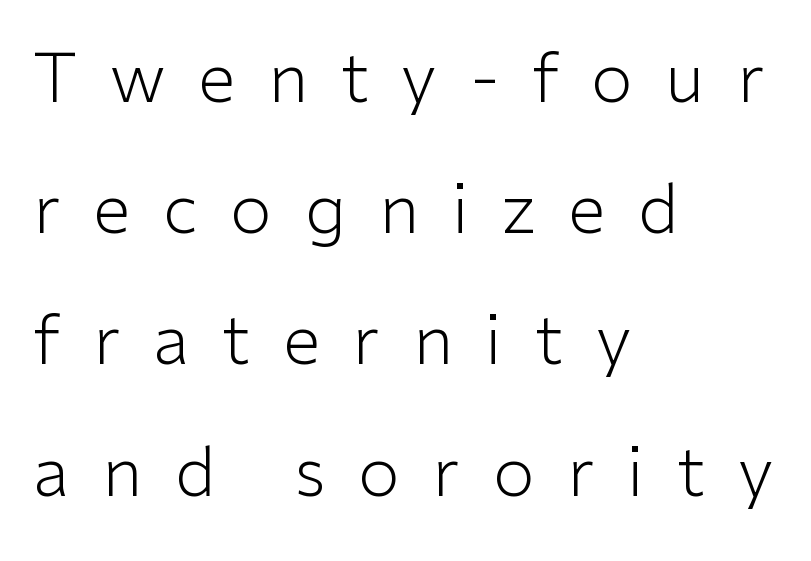
Tracking value appears strongly positive — letters spread wide. Quick note: not italic, upright. Each row of text sits above clean, open space. The face looks like a standard text weight, possibly lighter.
